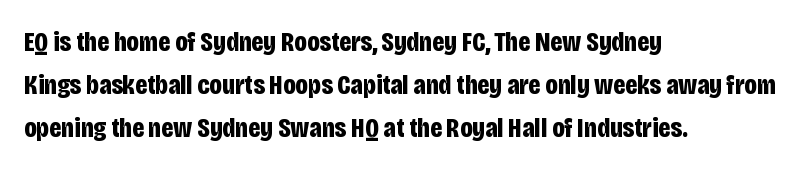
Q: Is the text bold? A: Yes.
Q: Is the text italic (slanted)? A: No, it is upright.
Q: Is the typeface a serif or a sans-serif typeface? A: Sans-serif.
Q: Is the text underlined? A: No.
Q: How is the paragraph aligned? A: Left-aligned.
Q: Is the spacing between letters normal or unusually wide? A: Normal.
Q: Is the spacing between lines tight, normal or loose? A: Normal.
Q: Width (condensed, normal, or wide)? A: Condensed.
Q: Stroke contrast? A: Low.
Q: x-height? A: Large.
Q: Monospaced? A: No.
